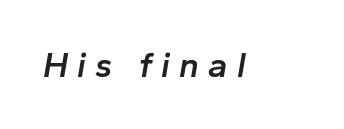
{"italic": "yes", "lean": "right", "slant_degrees": 10, "bold": "semi", "weight": "semibold", "width": "normal", "stroke_contrast": "low", "x_height": "medium", "monospaced": "no", "underline": "no", "letter_spacing": "wide", "letter_spacing_em": 0.26, "glyph_px": 35}
